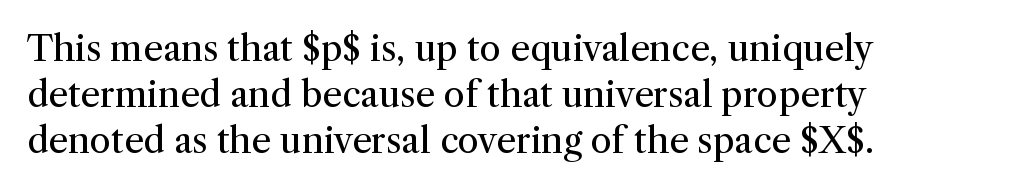
Q: Is the text bold? A: No.
Q: Is the text italic (slanted)? A: No, it is upright.
Q: Is the typeface a serif or a sans-serif typeface? A: Serif.
Q: Is the text underlined? A: No.
Q: How is the paragraph aligned? A: Left-aligned.
Q: Is the spacing between letters normal or unusually wide? A: Normal.
Q: Is the spacing between lines tight, normal or loose? A: Normal.
Q: Width (condensed, normal, or wide)? A: Normal.
Q: Stroke contrast? A: Medium.
Q: x-height? A: Medium.
Q: Monospaced? A: No.
